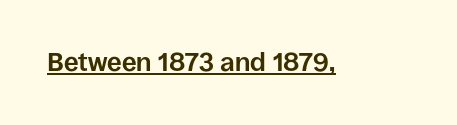
Q: Is the text bold? A: Yes.
Q: Is the text italic (slanted)? A: No, it is upright.
Q: Is the text underlined? A: Yes.
Q: Is the spacing between letters normal or unusually wide? A: Normal.
